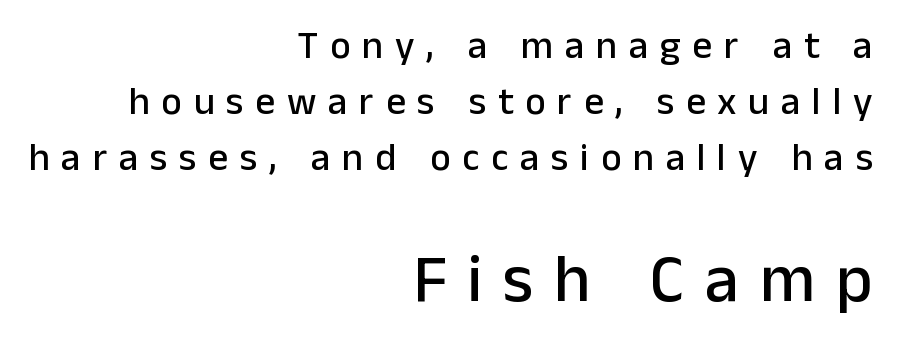
Every character sits straight up, as roman type does. This rendering uses right alignment, leaving the left contour irregular. Regarding leading, the lines here are spaced in the standard way. Has an underline been added? It has not.
